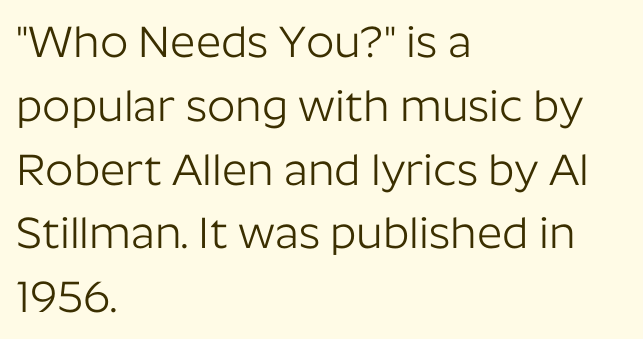
Descenders are the only things crossing below the line. This sample uses plain, unmodified letter spacing. Spacing verdict: proportional, widths tailored to each character. A typesetter would mark this as roman, not italic. In CSS terms this would be text-align: left.
